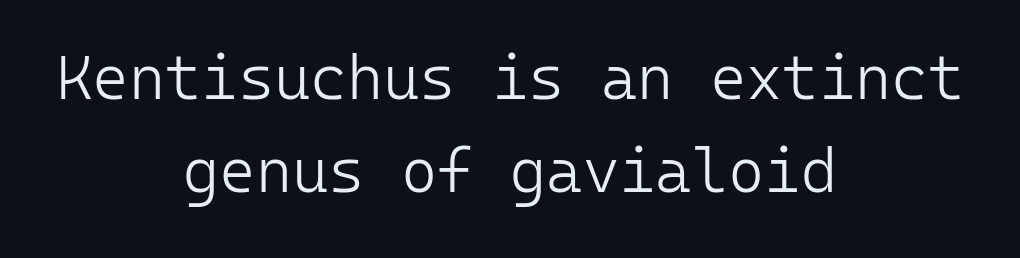
{"serif": "no", "italic": "no", "bold": "no", "weight": "light", "width": "normal", "stroke_contrast": "low", "x_height": "medium", "monospaced": "yes", "underline": "no", "align": "center", "line_spacing": "normal", "line_spacing_ratio": 1.5, "letter_spacing": "normal", "letter_spacing_em": 0.0, "glyph_px": 62}
